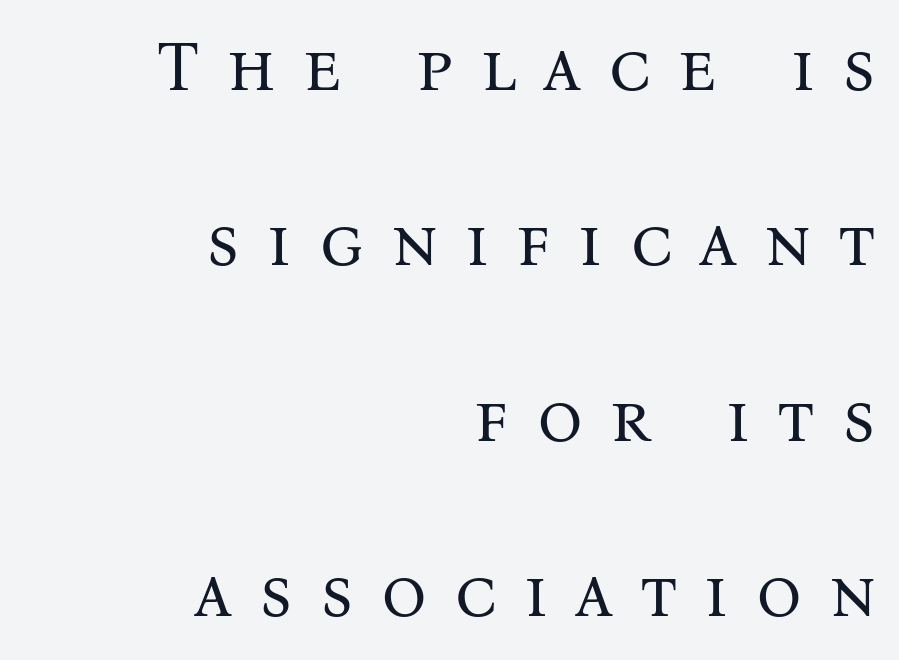
Do the letters lean? They stand straight. Clear beneath every line of the passage. Yep, those are serifs on the letters. How would I describe the line gaps? Wide and relaxed. Weight class: somewhere from thin through regular.
